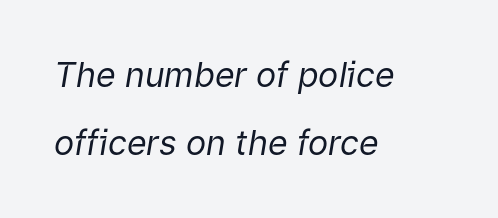
The image shows 34 px regular-weight type, italic (leaning right); set left-aligned, loose line spacing (2.0x), normal letter spacing, not underlined; low stroke contrast and a medium x-height.
